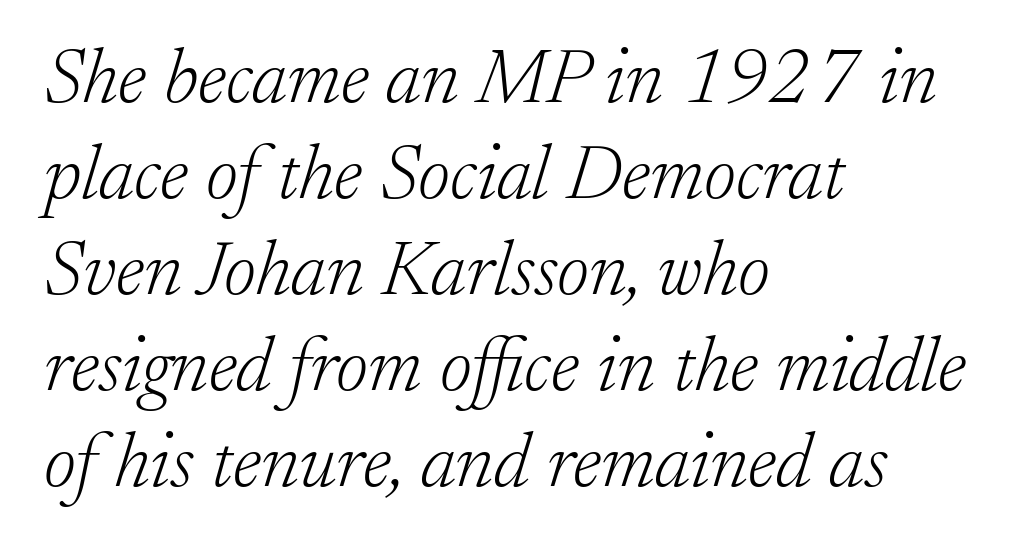
The image shows 78 px light serif type, italic (leaning right); set left-aligned, line spacing 1.23x, normal letter spacing, not underlined; low stroke contrast and a small x-height.
